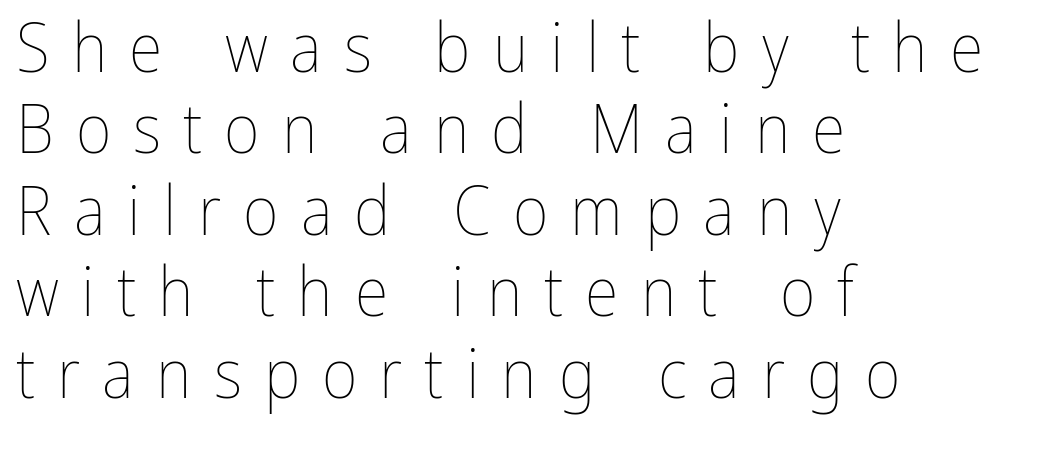
Line beginnings align vertically; line endings do not. The face used here is proportionally spaced, like ordinary book or web type. Descender tails drop into unmarked territory. A quiet, ordinary-to-light weight characterises the typeface. The type sits square on the baseline with zero lean. Look at the tracking — it's clearly loosened, letters drifting apart.
